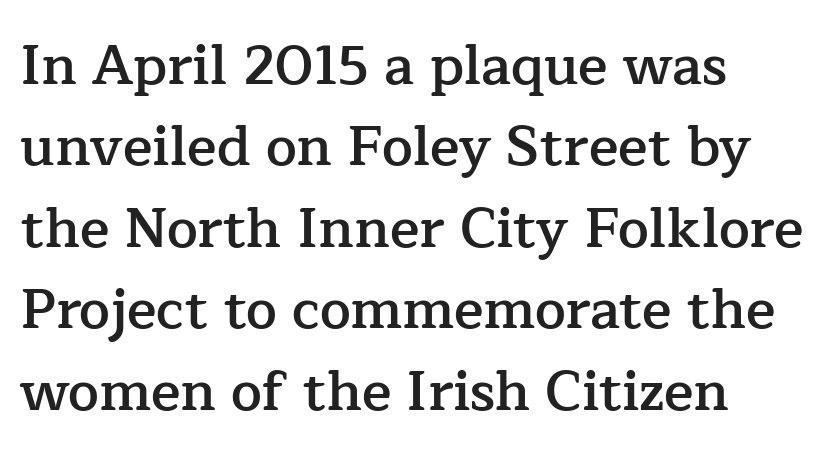
The image shows 55 px semibold serif type, upright; set left-aligned, normal line spacing (1.48x), normal letter spacing, not underlined; low stroke contrast and a medium x-height.
